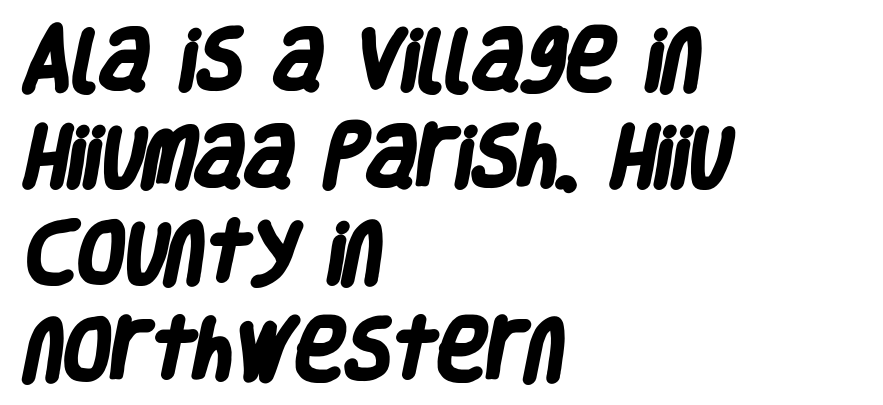
The image shows 68 px heavy, condensed sans-serif type; set left-aligned, normal line spacing (1.42x), normal letter spacing, not underlined; low stroke contrast and a large x-height.
